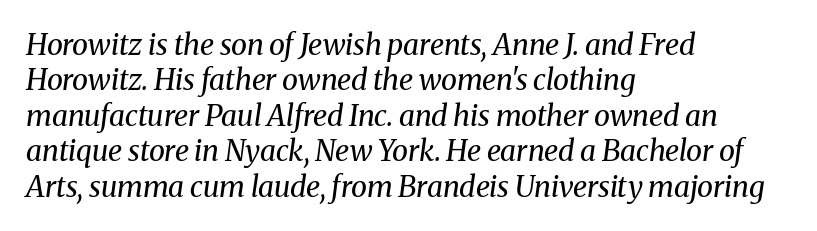
{"serif": "yes", "italic": "yes", "lean": "right", "slant_degrees": 8, "bold": "no", "weight": "regular", "width": "normal", "stroke_contrast": "medium", "x_height": "medium", "monospaced": "no", "underline": "no", "align": "left", "line_spacing_ratio": 1.22, "letter_spacing": "normal", "letter_spacing_em": 0.0, "glyph_px": 29}
